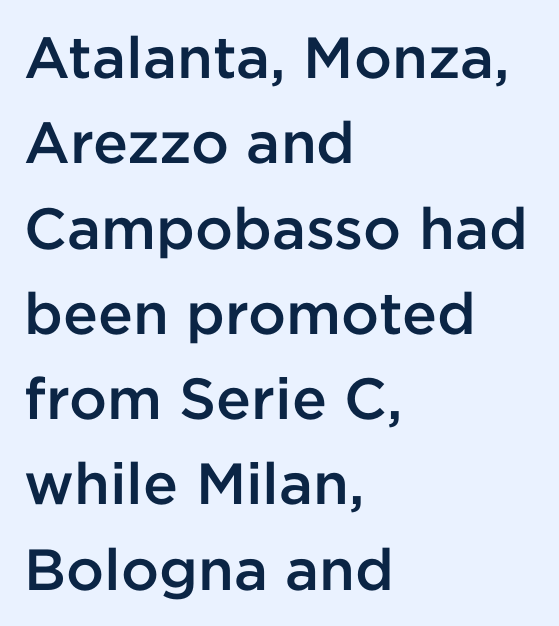
The image shows 58 px semibold sans-serif type, upright; set left-aligned, normal line spacing (1.47x), normal letter spacing, not underlined; low stroke contrast and a medium x-height.
